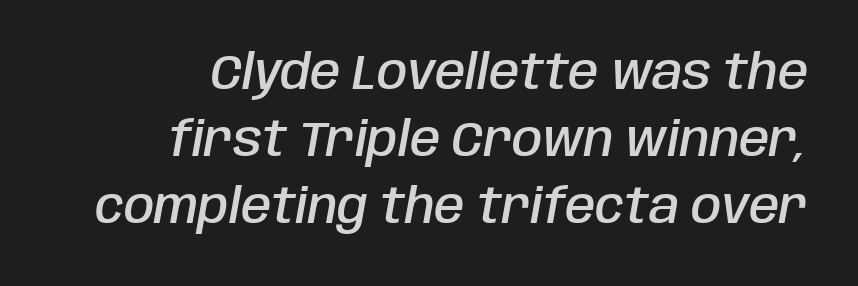
Think of a printed novel: that variable character pitch is what you see here. Clear beneath every line of the passage. Alignment: flush right. I'd describe the lettering as semibold — firm but not a full bold. How are the letters spaced? Ordinarily, with no added tracking.
